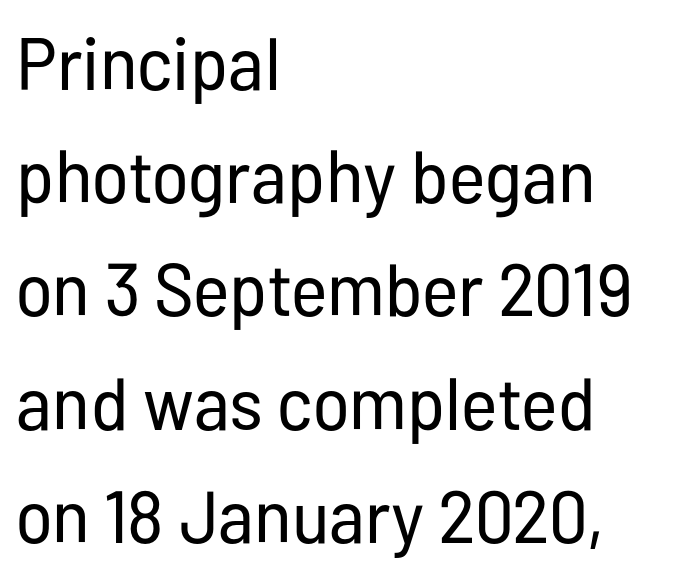
{"serif": "no", "italic": "no", "bold": "no", "weight": "regular", "width": "condensed", "stroke_contrast": "low", "x_height": "medium", "monospaced": "no", "underline": "no", "align": "left", "line_spacing": "normal", "line_spacing_ratio": 1.53, "letter_spacing": "normal", "letter_spacing_em": 0.0, "glyph_px": 74}
